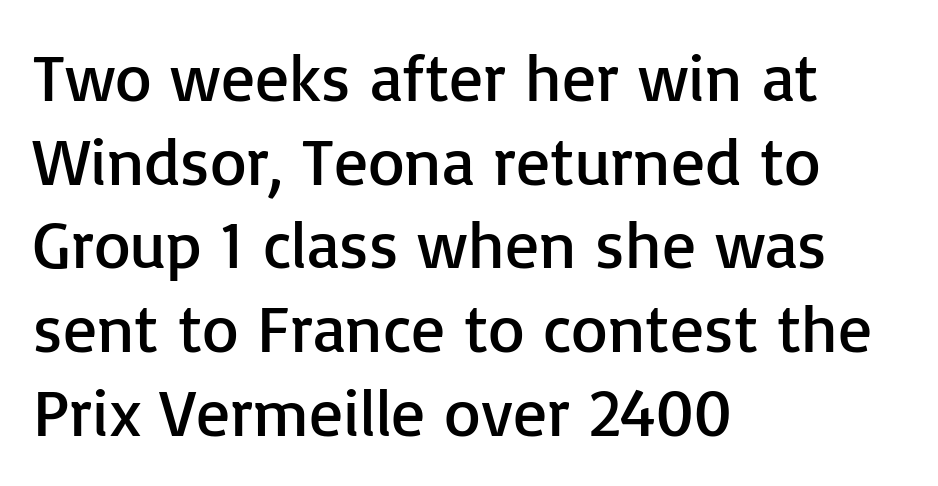
Q: Is the text bold? A: No.
Q: Is the text italic (slanted)? A: No, it is upright.
Q: Is the typeface a serif or a sans-serif typeface? A: Sans-serif.
Q: Is the text underlined? A: No.
Q: How is the paragraph aligned? A: Left-aligned.
Q: Is the spacing between letters normal or unusually wide? A: Normal.
Q: Is the spacing between lines tight, normal or loose? A: Normal.
Q: Width (condensed, normal, or wide)? A: Normal.
Q: Stroke contrast? A: Low.
Q: x-height? A: Medium.
Q: Monospaced? A: No.
